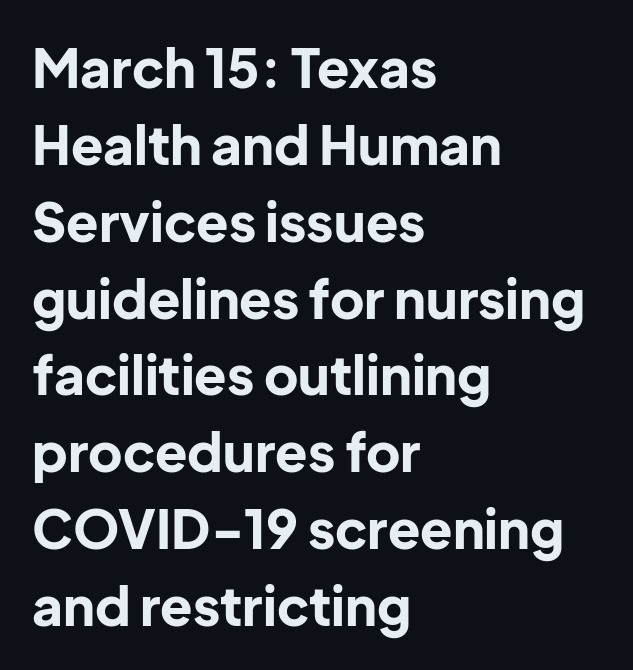
{"serif": "no", "italic": "no", "bold": "yes", "weight": "bold", "width": "normal", "stroke_contrast": "low", "x_height": "medium", "monospaced": "no", "underline": "no", "align": "left", "line_spacing": "normal", "line_spacing_ratio": 1.45, "letter_spacing": "normal", "letter_spacing_em": 0.0, "glyph_px": 53}
